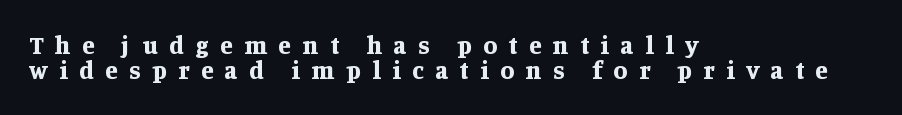
Q: Is the text bold? A: Yes.
Q: Is the text italic (slanted)? A: No, it is upright.
Q: Is the text underlined? A: No.
Q: How is the paragraph aligned? A: Left-aligned.
Q: Is the spacing between letters normal or unusually wide? A: Unusually wide.
Q: Is the spacing between lines tight, normal or loose? A: Tight.
